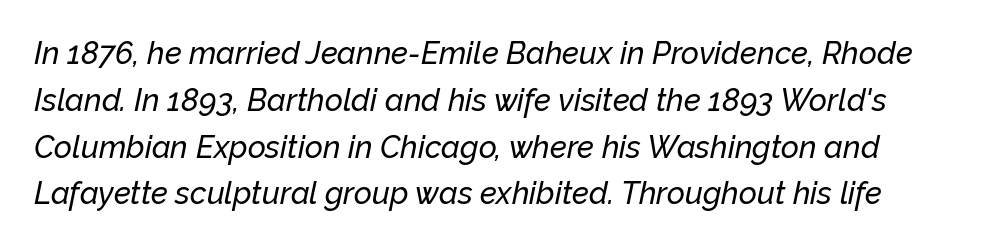
{"italic": "yes", "lean": "right", "slant_degrees": 12, "width": "normal", "stroke_contrast": "low", "x_height": "medium", "monospaced": "no", "underline": "no", "line_spacing": "normal", "line_spacing_ratio": 1.51, "letter_spacing": "normal", "letter_spacing_em": 0.0, "glyph_px": 31}
